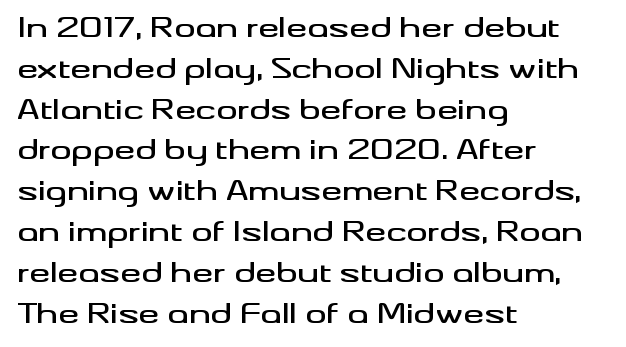
The image shows 26 px text type, upright; set left-aligned, normal line spacing (1.57x), normal letter spacing, not underlined.
